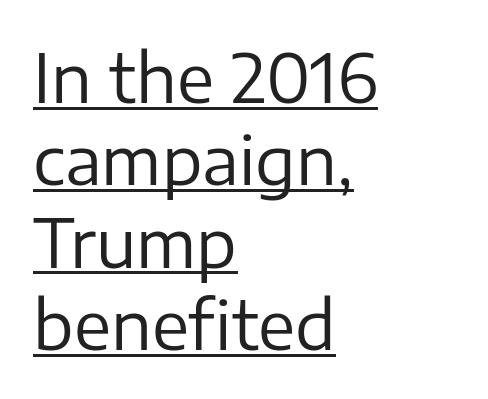
Q: Is the text bold? A: No.
Q: Is the text italic (slanted)? A: No, it is upright.
Q: Is the typeface a serif or a sans-serif typeface? A: Sans-serif.
Q: Is the text underlined? A: Yes.
Q: How is the paragraph aligned? A: Left-aligned.
Q: Is the spacing between letters normal or unusually wide? A: Normal.
Q: Width (condensed, normal, or wide)? A: Normal.
Q: Stroke contrast? A: Low.
Q: x-height? A: Medium.
Q: Monospaced? A: No.
